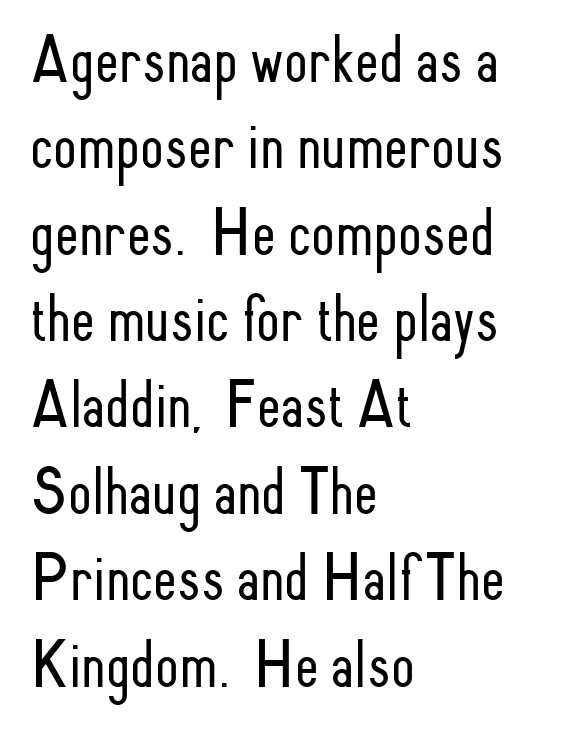
{"serif": "no", "italic": "no", "bold": "no", "weight": "light", "width": "condensed", "stroke_contrast": "low", "x_height": "small", "monospaced": "no", "underline": "no", "align": "left", "line_spacing": "normal", "line_spacing_ratio": 1.27, "letter_spacing": "normal", "letter_spacing_em": 0.0, "glyph_px": 68}
